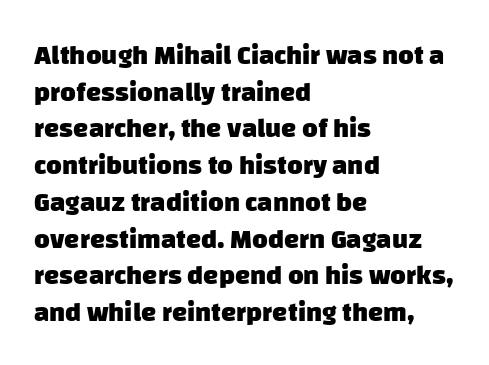
The image shows 27 px bold type; set left-aligned, normal line spacing (1.36x), normal letter spacing, not underlined.
